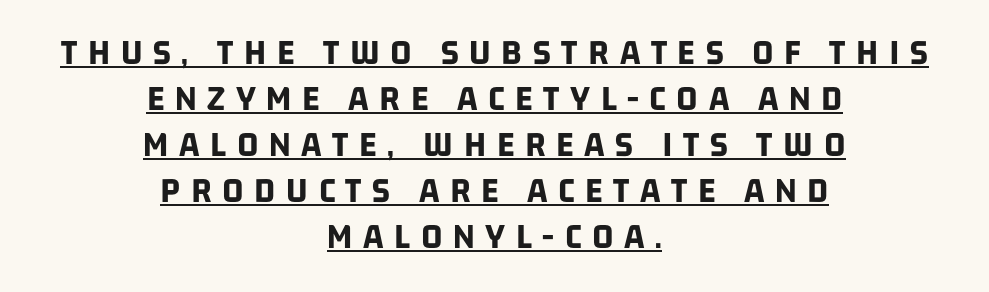
{"serif": "no", "bold": "yes", "weight": "bold", "width": "condensed", "stroke_contrast": "low", "x_height": "large", "monospaced": "no", "underline": "yes", "align": "center", "line_spacing_ratio": 1.24, "letter_spacing": "wide", "letter_spacing_em": 0.29, "glyph_px": 37}
